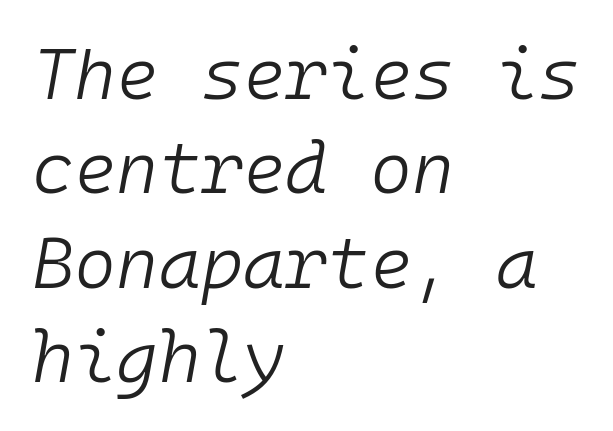
{"italic": "yes", "lean": "right", "slant_degrees": 10, "bold": "no", "weight": "light", "width": "normal", "stroke_contrast": "low", "x_height": "medium", "monospaced": "yes", "underline": "no", "align": "left", "line_spacing": "normal", "line_spacing_ratio": 1.31, "letter_spacing": "normal", "letter_spacing_em": 0.0, "glyph_px": 72}
